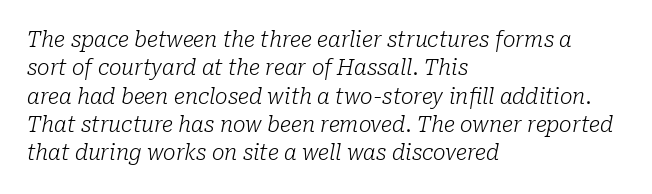
The image shows 21 px text type, italic (leaning right); set left-aligned, normal line spacing (1.35x), normal letter spacing, not underlined.
